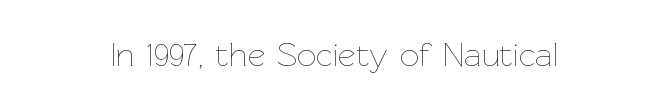
Q: Is the text bold? A: No.
Q: Is the text italic (slanted)? A: No, it is upright.
Q: Is the text underlined? A: No.
Q: How is the paragraph aligned? A: Centered.
Q: Is the spacing between letters normal or unusually wide? A: Normal.
Q: Width (condensed, normal, or wide)? A: Normal.
Q: Stroke contrast? A: Low.
Q: x-height? A: Medium.
Q: Monospaced? A: No.
